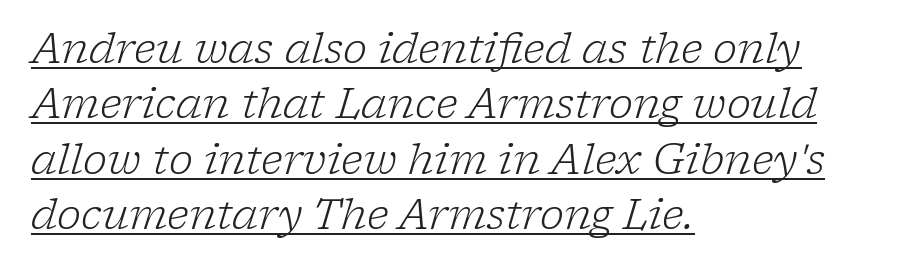
The image shows 41 px light serif type, italic (leaning right); set left-aligned, normal line spacing (1.35x), normal letter spacing, underlined; low stroke contrast and a medium x-height.
